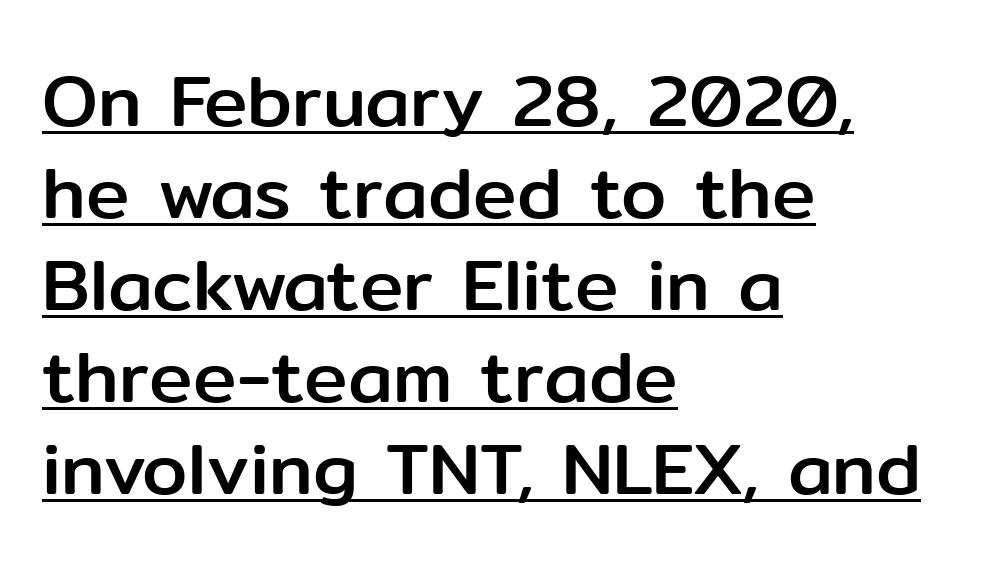
Q: Is the text italic (slanted)? A: No, it is upright.
Q: Is the typeface a serif or a sans-serif typeface? A: Sans-serif.
Q: Is the text underlined? A: Yes.
Q: How is the paragraph aligned? A: Left-aligned.
Q: Is the spacing between letters normal or unusually wide? A: Normal.
Q: Is the spacing between lines tight, normal or loose? A: Normal.
Q: Width (condensed, normal, or wide)? A: Normal.
Q: Stroke contrast? A: Low.
Q: x-height? A: Medium.
Q: Monospaced? A: No.
